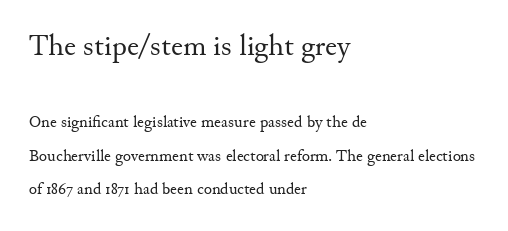
The image shows 30 px regular-weight serif type, upright; set left-aligned, loose line spacing (1.97x), normal letter spacing, not underlined; the first (top) block is 1.76x larger; medium stroke contrast and a small x-height.
